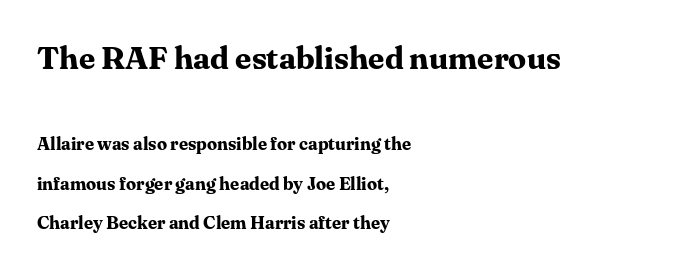
The image shows 32 px bold serif type, upright; set left-aligned, loose line spacing (2.18x), normal letter spacing, not underlined; the first (top) block is 1.78x larger; medium stroke contrast and a medium x-height.
